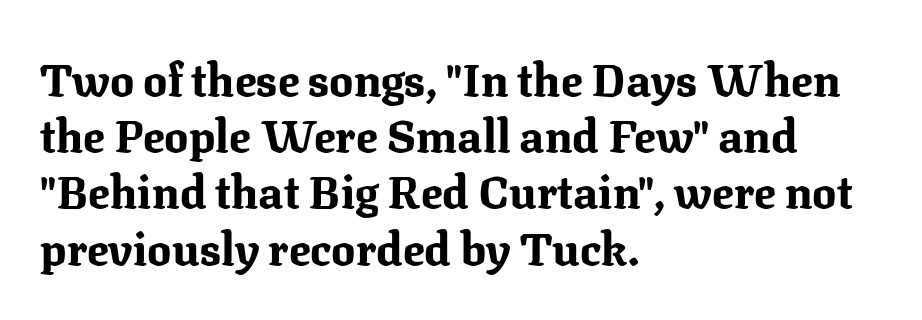
{"serif": "yes", "italic": "no", "bold": "yes", "weight": "bold", "width": "normal", "stroke_contrast": "medium", "x_height": "medium", "monospaced": "no", "underline": "no", "align": "left", "line_spacing": "normal", "line_spacing_ratio": 1.25, "letter_spacing": "normal", "letter_spacing_em": 0.0, "glyph_px": 45}
